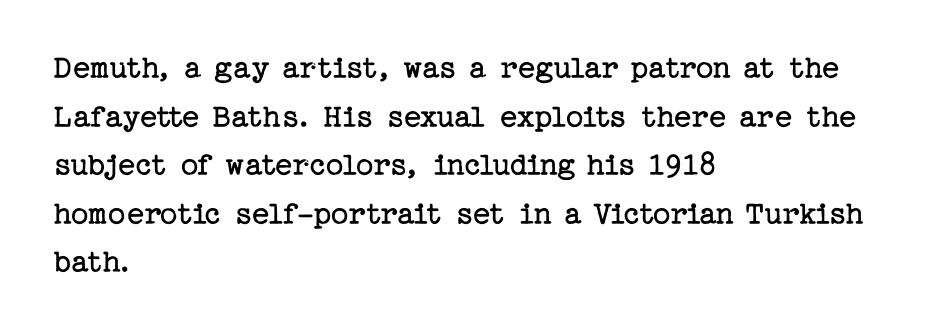
{"serif": "yes", "italic": "no", "bold": "no", "weight": "regular", "width": "normal", "stroke_contrast": "low", "x_height": "medium", "underline": "no", "align": "left", "line_spacing": "normal", "line_spacing_ratio": 1.43, "letter_spacing": "normal", "letter_spacing_em": 0.0, "glyph_px": 34}
